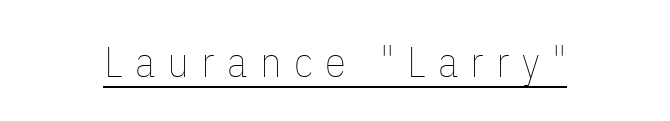
When letters stand straight like this, we call the style roman or upright. The tracking jumps out immediately: characters are airy and widely separated. Is this a fixed-width face? No — the glyphs have proportional, varying widths. The glyphs are accompanied by a horizontal stroke just below them. Summary of weight: not heavy and not bold.
